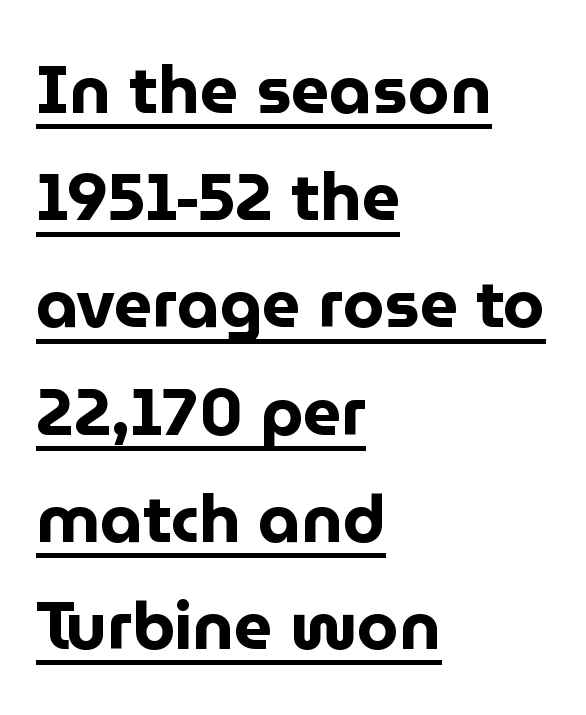
Q: Is the text bold? A: Yes.
Q: Is the text italic (slanted)? A: No, it is upright.
Q: Is the typeface a serif or a sans-serif typeface? A: Sans-serif.
Q: Is the text underlined? A: Yes.
Q: How is the paragraph aligned? A: Left-aligned.
Q: Is the spacing between letters normal or unusually wide? A: Normal.
Q: Is the spacing between lines tight, normal or loose? A: Normal.
Q: Width (condensed, normal, or wide)? A: Normal.
Q: Stroke contrast? A: Low.
Q: x-height? A: Medium.
Q: Monospaced? A: No.
